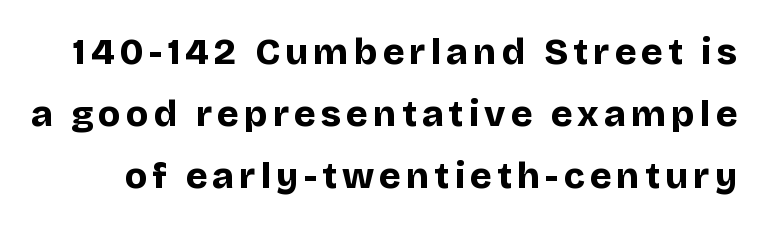
Varying glyph widths throughout — classic text-font behaviour. I'd call this a sans setting — the letters go barefoot. The area under the type is left untouched. The font is running at its bold setting. The block of text has a typical density, with ordinary space between rows.
